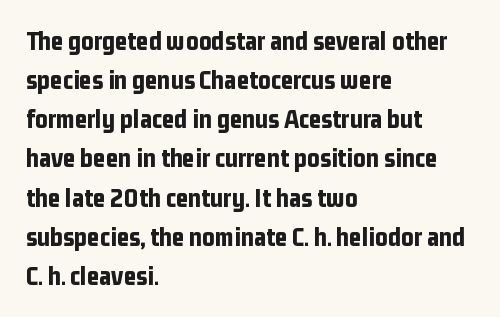
The typography opts for an upright posture over an oblique one. The face used here has the dense, thick strokes of a bold. Words float on clear page, feet unadorned. The typesetter chose a ragged-right arrangement here.
